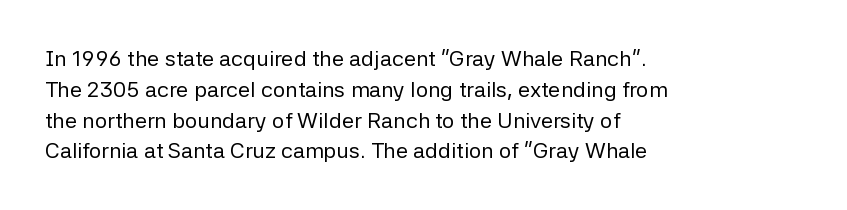
Q: Is the text bold? A: No.
Q: Is the text italic (slanted)? A: No, it is upright.
Q: Is the text underlined? A: No.
Q: How is the paragraph aligned? A: Left-aligned.
Q: Is the spacing between letters normal or unusually wide? A: Normal.
Q: Is the spacing between lines tight, normal or loose? A: Normal.
